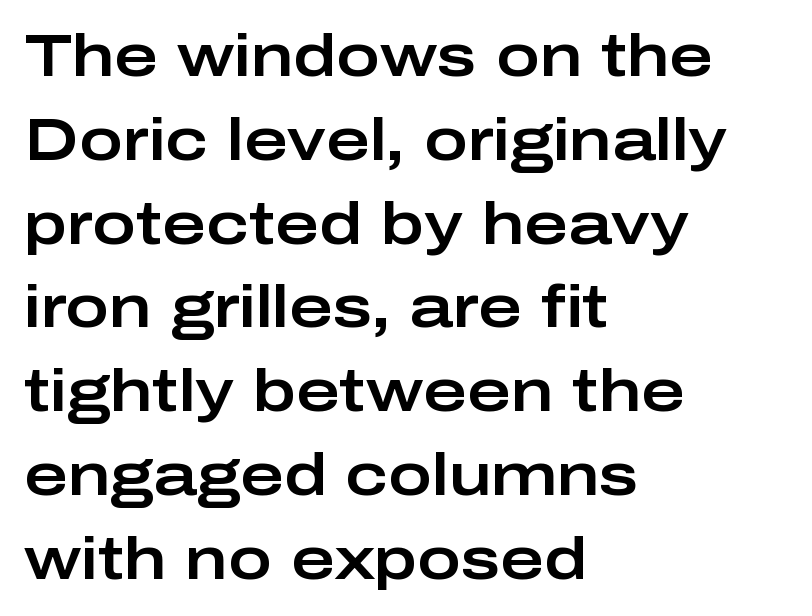
Q: Is the text italic (slanted)? A: No, it is upright.
Q: Is the typeface a serif or a sans-serif typeface? A: Sans-serif.
Q: Is the text underlined? A: No.
Q: How is the paragraph aligned? A: Left-aligned.
Q: Is the spacing between letters normal or unusually wide? A: Normal.
Q: Is the spacing between lines tight, normal or loose? A: Normal.
Q: Width (condensed, normal, or wide)? A: Wide.
Q: Stroke contrast? A: Low.
Q: x-height? A: Medium.
Q: Monospaced? A: No.
